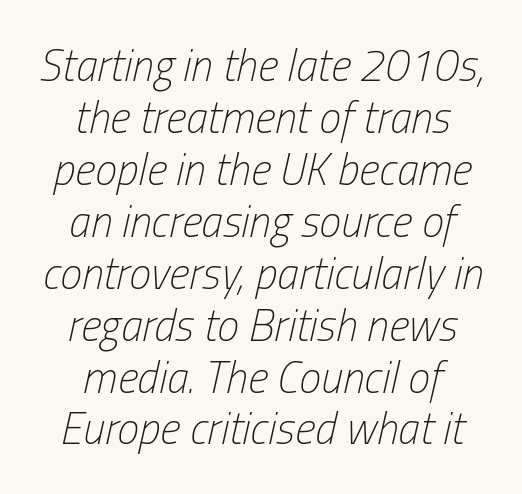
The image shows 44 px light, condensed type, italic (leaning right); set centered, line spacing 1.18x, normal letter spacing, not underlined; low stroke contrast and a medium x-height.
